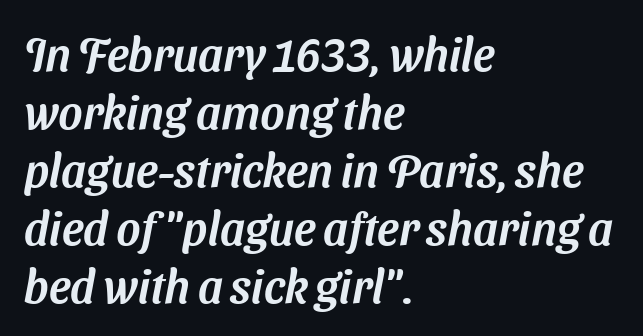
Decoration check: the copy has no underline. Is this a fixed-width face? No — the glyphs have proportional, varying widths. Each line starts at the same left margin while the right side varies. Examine the stroke ends and you'll find no serifs.
